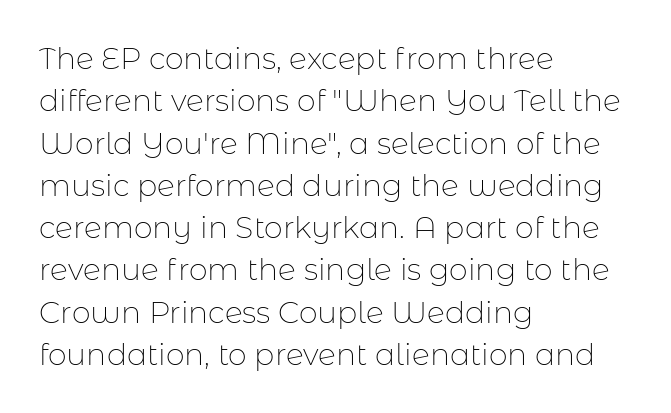
Notice how descenders clear the ascenders below comfortably — that's standard leading. Note: no serifs on the glyphs. Quick note: not italic, upright. Each word holds together tightly as a unit, with standard inter-letter gaps.
